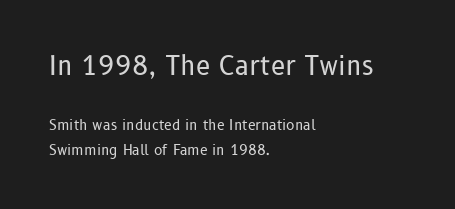
The lettering stays uniformly vertical, giving the passage a roman look. Short and long lines alike share a common starting point at left. No extra tracking has been applied to these lines. Visually, the top section dominates because its glyphs are scaled up. A light-to-regular cut is what we see here. The space beneath each line is pristine and unruled.
